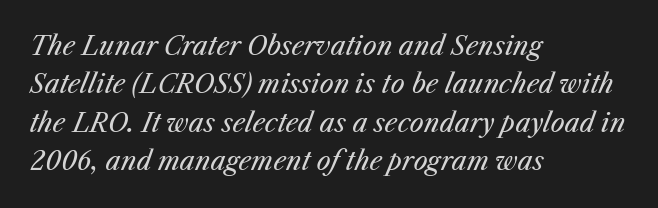
The image shows 25 px text type, italic (leaning right); set left-aligned, normal line spacing (1.54x), normal letter spacing, not underlined.
